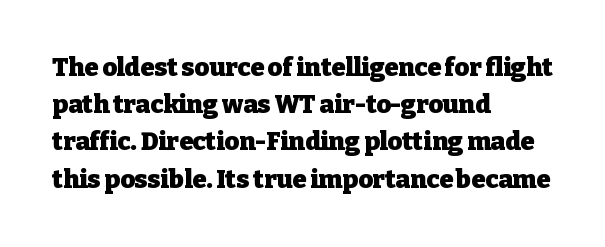
The image shows 25 px bold type, upright; set left-aligned, normal line spacing (1.49x), normal letter spacing, not underlined.
